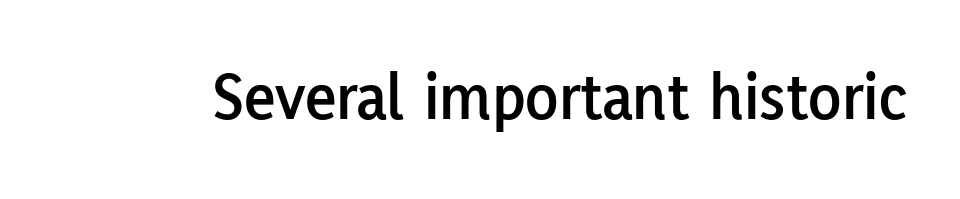
Note: no serifs on the glyphs. The foot of each line stays bare and open. The lettering stays uniformly vertical, giving the passage a roman look. Note the varied advance widths — an 'i' is clearly narrower than an 'm'. Characters follow at the spacing the type designer built in.
